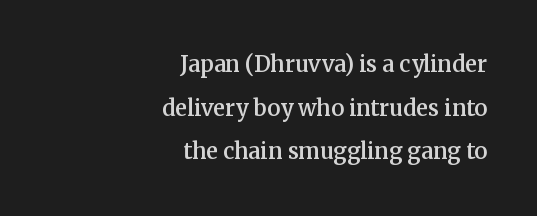
Plain, unruled lines of type. Casual observation: everything's shoved over to the right. Summary of weight: moderately heavy, a semibold. These lines were composed using upright roman letters. The gaps between neighbouring characters are ordinary and unremarkable. The passage shown stacks its lines with a broad gap.
